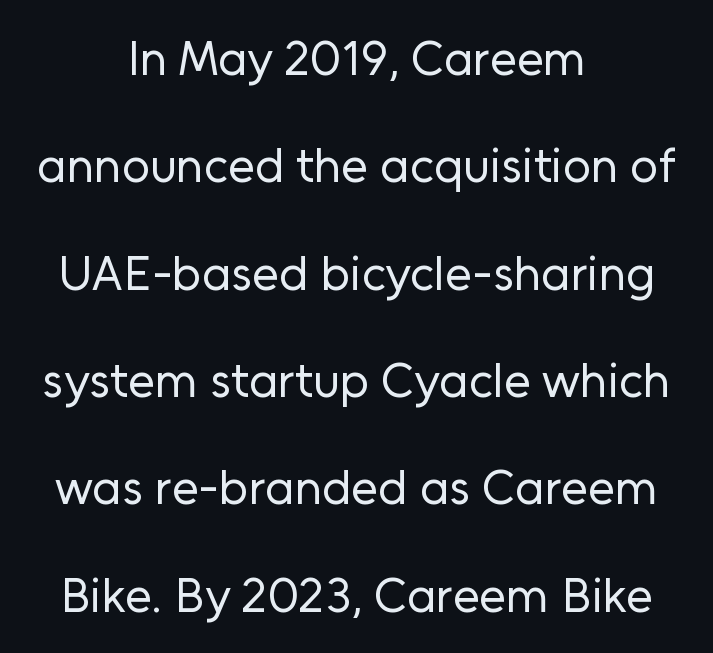
The image shows 49 px regular-weight sans-serif type, upright; set centered, loose line spacing (2.19x), normal letter spacing, not underlined; low stroke contrast and a medium x-height.
